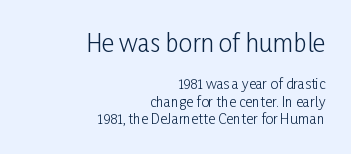
Q: Is the text bold? A: No.
Q: Is the text italic (slanted)? A: No, it is upright.
Q: Is the text underlined? A: No.
Q: How is the paragraph aligned? A: Right-aligned.
Q: Is the spacing between letters normal or unusually wide? A: Normal.
Q: Which block of text is set in a larger size, the first (top) or the second (bottom)? A: The first (top) one.
